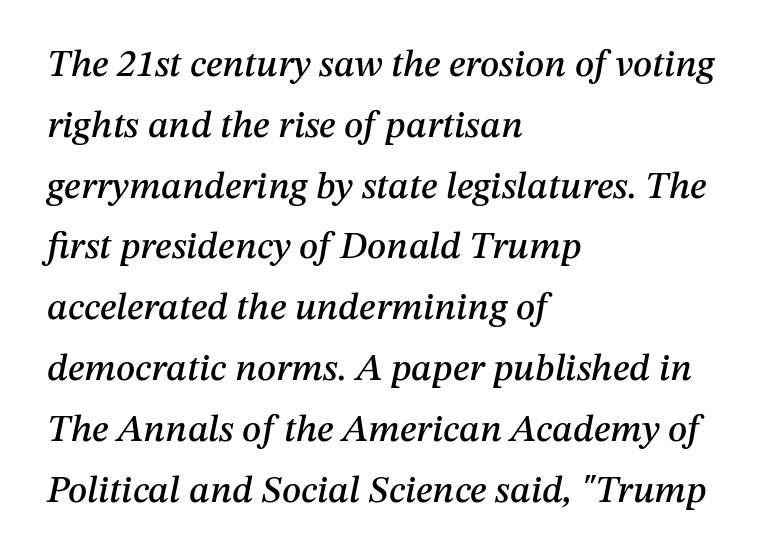
Q: Is the text italic (slanted)? A: Yes, it leans right by about 12 degrees.
Q: Is the text underlined? A: No.
Q: How is the paragraph aligned? A: Left-aligned.
Q: Is the spacing between letters normal or unusually wide? A: Normal.
Q: Is the spacing between lines tight, normal or loose? A: Normal.
Q: Width (condensed, normal, or wide)? A: Normal.
Q: Stroke contrast? A: Medium.
Q: x-height? A: Medium.
Q: Monospaced? A: No.
